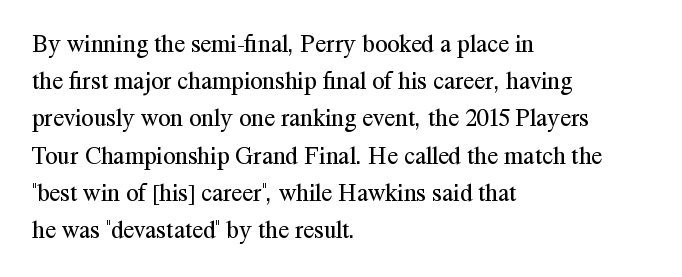
{"italic": "no", "bold": "no", "underline": "no", "align": "left", "line_spacing": "normal", "line_spacing_ratio": 1.49, "letter_spacing": "normal", "letter_spacing_em": 0.0, "glyph_px": 25}
